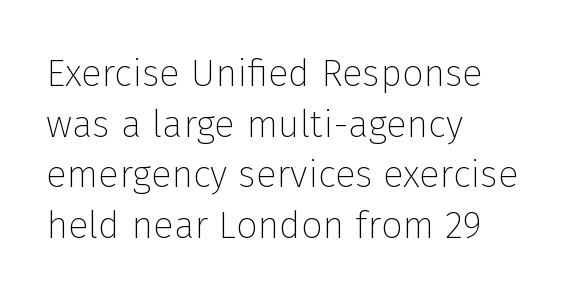
{"serif": "no", "italic": "no", "bold": "no", "weight": "thin", "width": "normal", "stroke_contrast": "low", "x_height": "medium", "monospaced": "no", "underline": "no", "align": "left", "line_spacing": "normal", "line_spacing_ratio": 1.33, "letter_spacing": "normal", "letter_spacing_em": 0.0, "glyph_px": 38}
